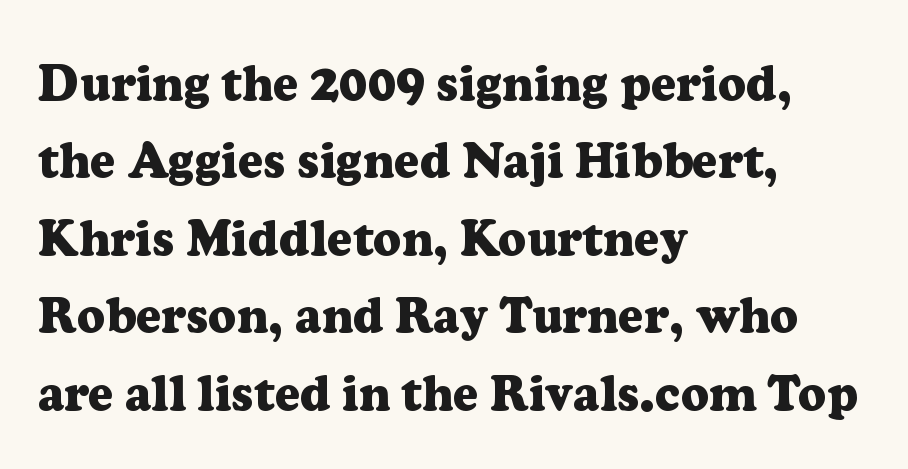
The image shows 49 px heavy serif type, upright; set left-aligned, normal line spacing (1.58x), normal letter spacing, not underlined; low stroke contrast and a medium x-height.
